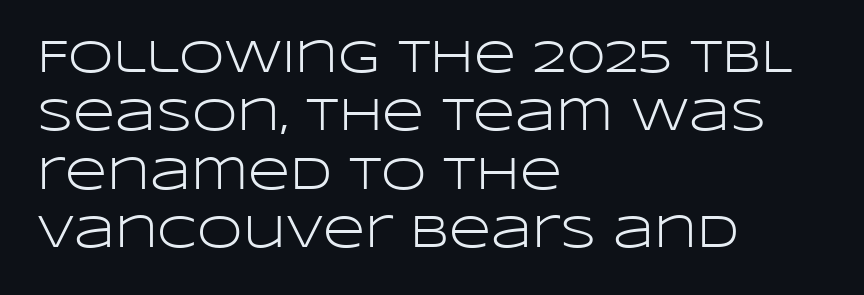
The image shows 46 px light, wide sans-serif type, upright; set left-aligned, normal line spacing (1.27x), normal letter spacing, not underlined; low stroke contrast and a large x-height.
